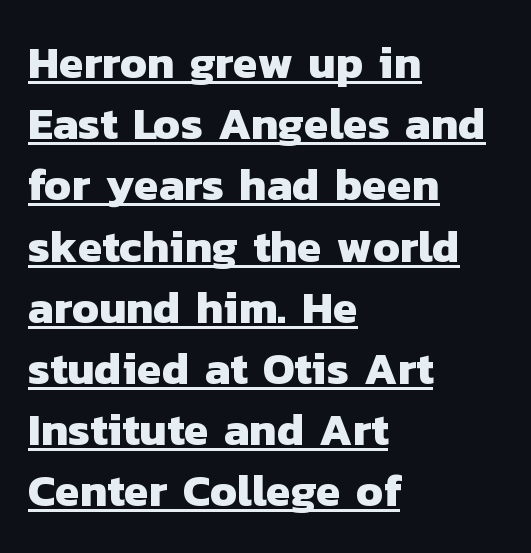
{"serif": "no", "bold": "yes", "weight": "heavy", "width": "normal", "stroke_contrast": "low", "x_height": "medium", "monospaced": "no", "underline": "yes", "align": "left", "line_spacing": "normal", "line_spacing_ratio": 1.36, "letter_spacing": "normal", "letter_spacing_em": 0.0, "glyph_px": 45}
